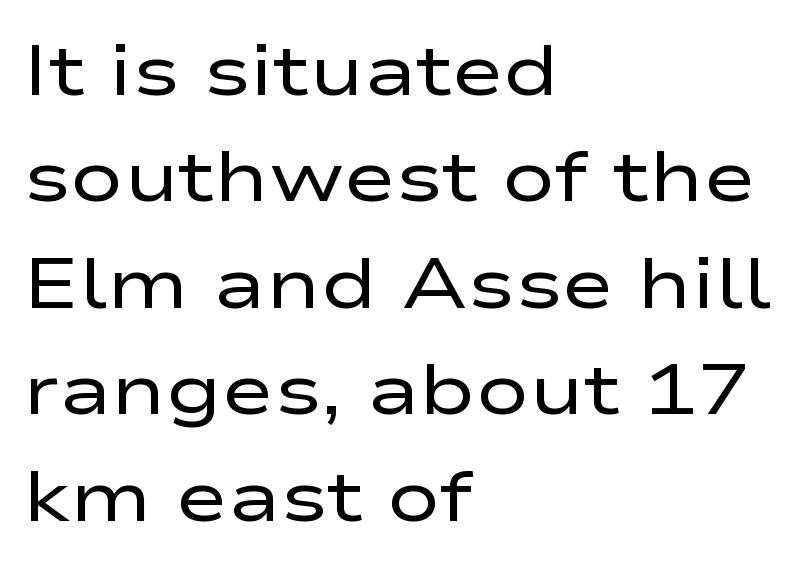
{"serif": "no", "italic": "no", "bold": "no", "weight": "regular", "width": "wide", "stroke_contrast": "low", "x_height": "medium", "monospaced": "no", "underline": "no", "align": "left", "line_spacing": "normal", "line_spacing_ratio": 1.5, "letter_spacing": "normal", "letter_spacing_em": 0.0, "glyph_px": 71}
